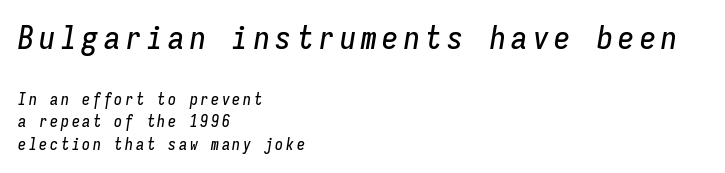
{"italic": "yes", "lean": "right", "slant_degrees": 9, "width": "condensed", "stroke_contrast": "low", "x_height": "medium", "monospaced": "yes", "underline": "no", "align": "left", "line_spacing": "normal", "line_spacing_ratio": 1.41, "larger_block": "first", "size_ratio": 2.0, "glyph_px": 32}
